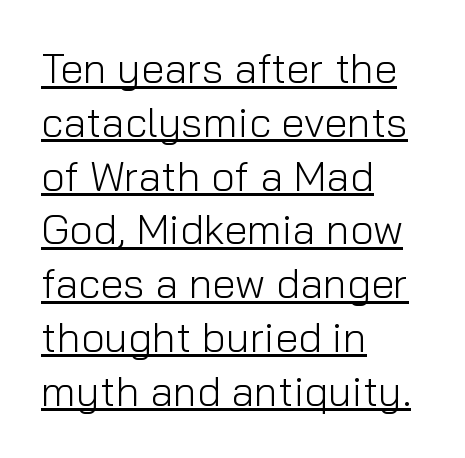
{"serif": "no", "italic": "no", "bold": "no", "weight": "light", "width": "normal", "stroke_contrast": "low", "x_height": "medium", "monospaced": "no", "underline": "yes", "align": "left", "line_spacing": "normal", "line_spacing_ratio": 1.28, "letter_spacing": "normal", "letter_spacing_em": 0.0, "glyph_px": 42}
